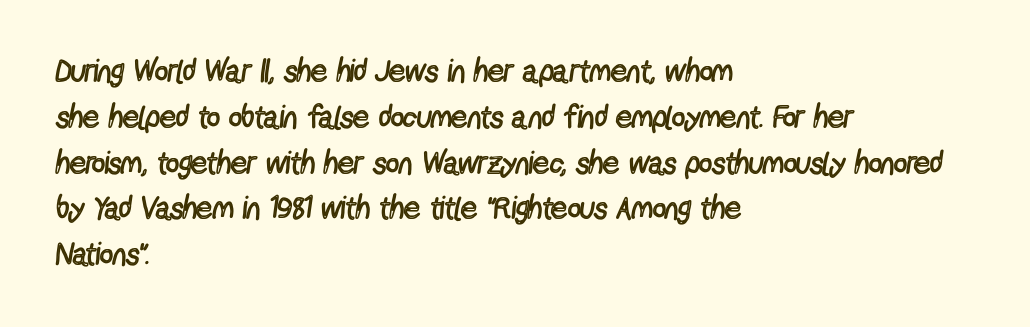
The specimen omits any rule beneath the text block's lines. Honestly, the row spacing looks completely unremarkable. Think of a printed novel: that variable character pitch is what you see here. The face used here is a sans, in the tradition of grotesques and geometrics. The rendering anchors every line to the left-hand side.
